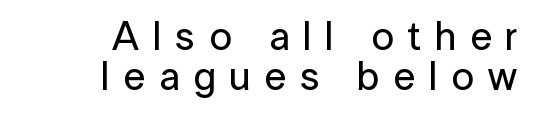
The image shows 40 px sans-serif type, upright; set right-aligned, tight line spacing (1.01x), unusually wide letter spacing (+0.34 em), not underlined; low stroke contrast and a medium x-height.
